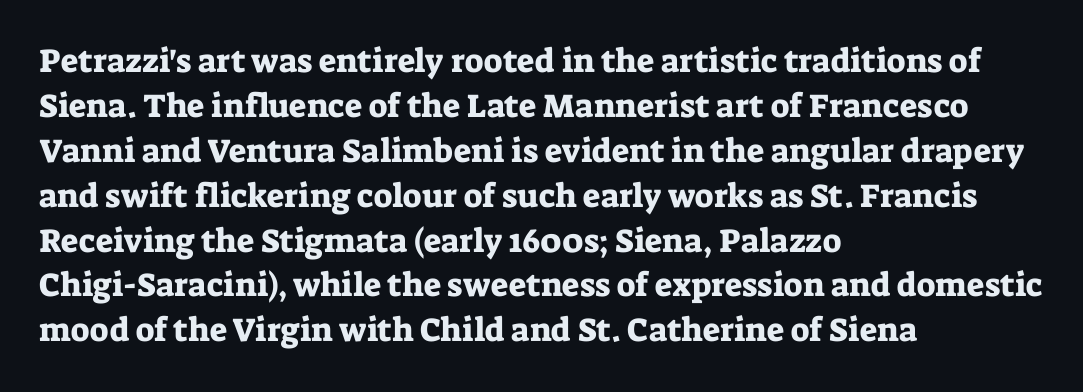
{"serif": "yes", "italic": "no", "width": "normal", "stroke_contrast": "low", "x_height": "medium", "monospaced": "no", "underline": "no", "align": "left", "line_spacing": "normal", "line_spacing_ratio": 1.36, "letter_spacing": "normal", "letter_spacing_em": 0.0, "glyph_px": 33}
